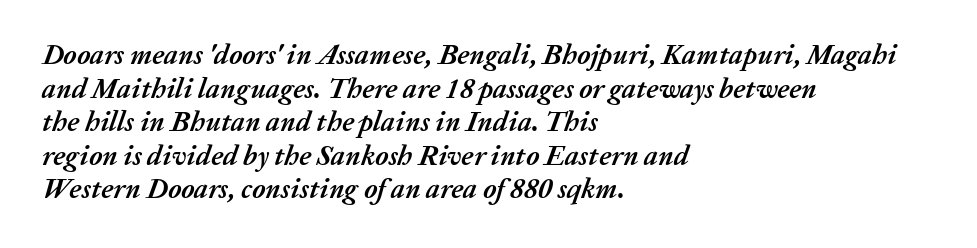
Q: Is the text bold? A: Yes.
Q: Is the text italic (slanted)? A: Yes, it leans right by about 20 degrees.
Q: Is the text underlined? A: No.
Q: How is the paragraph aligned? A: Left-aligned.
Q: Is the spacing between letters normal or unusually wide? A: Normal.
Q: Width (condensed, normal, or wide)? A: Normal.
Q: Stroke contrast? A: Medium.
Q: x-height? A: Medium.
Q: Monospaced? A: No.
